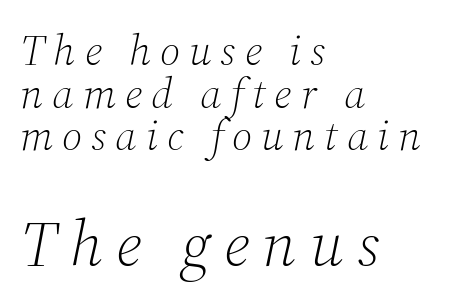
The image shows 64 px light serif type, italic (leaning right); set left-aligned, tight line spacing (0.99x), unusually wide letter spacing (+0.21 em), not underlined; the second (bottom) block is 1.49x larger; medium stroke contrast and a medium x-height.
